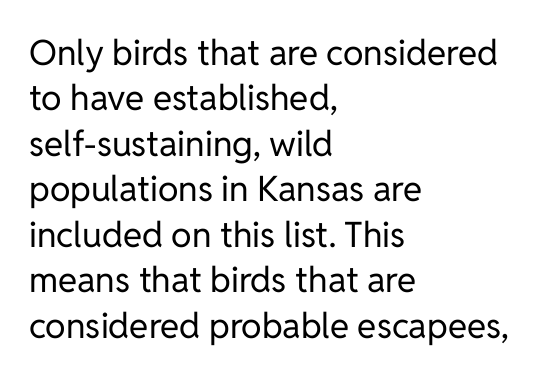
Q: Is the text bold? A: No.
Q: Is the text italic (slanted)? A: No, it is upright.
Q: Is the typeface a serif or a sans-serif typeface? A: Sans-serif.
Q: Is the text underlined? A: No.
Q: How is the paragraph aligned? A: Left-aligned.
Q: Is the spacing between letters normal or unusually wide? A: Normal.
Q: Is the spacing between lines tight, normal or loose? A: Normal.
Q: Width (condensed, normal, or wide)? A: Normal.
Q: Stroke contrast? A: Low.
Q: x-height? A: Medium.
Q: Monospaced? A: No.
